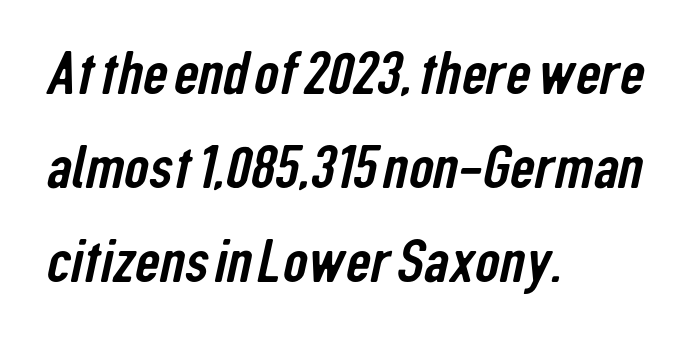
Q: Is the typeface a serif or a sans-serif typeface? A: Sans-serif.
Q: Is the text underlined? A: No.
Q: How is the paragraph aligned? A: Left-aligned.
Q: Is the spacing between letters normal or unusually wide? A: Normal.
Q: Is the spacing between lines tight, normal or loose? A: Normal.
Q: Width (condensed, normal, or wide)? A: Condensed.
Q: Stroke contrast? A: Low.
Q: x-height? A: Medium.
Q: Monospaced? A: No.
